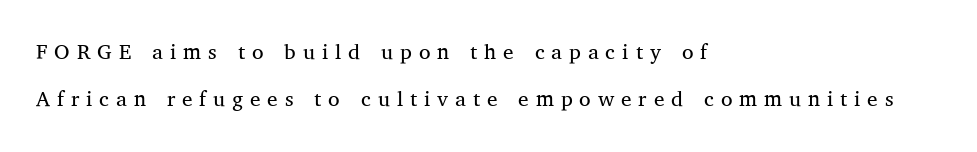
Characters remain perfectly vertical along every line. Students, observe: this is what heavily led, spacious text looks like. Each word looks stretched out because of the extra space between its letters. Teacher's note: observe the even left margin — that is flush-left alignment. Check under the words: just untouched page. The passage shown is not bold in any degree.
